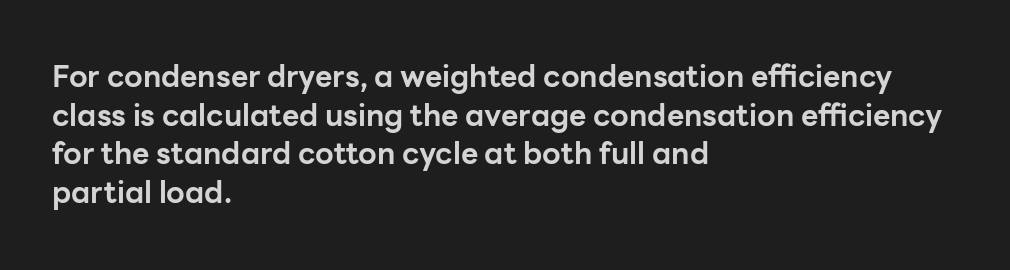
The image shows 30 px bold sans-serif type, upright; set left-aligned, normal line spacing (1.29x), normal letter spacing, not underlined; low stroke contrast and a medium x-height.
